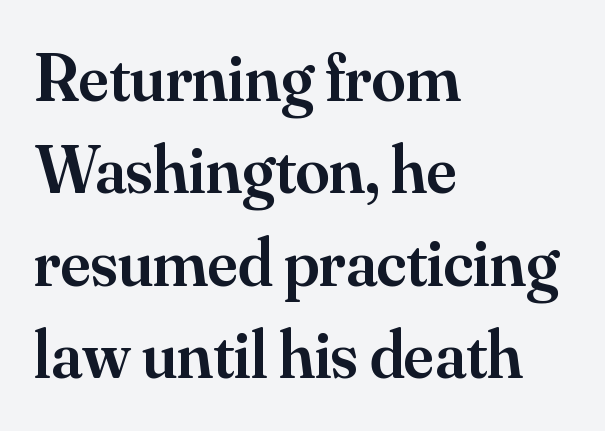
The image shows 68 px semibold serif type, upright; set left-aligned, normal line spacing (1.36x), normal letter spacing, not underlined; medium stroke contrast and a small x-height.
